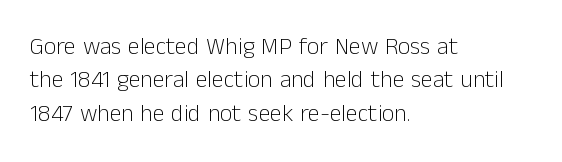
The letterforms sit at book weight or below. Posture: straight, roman, zero tilt. Tracking value appears to be zero — textbook default spacing. The passage shown stacks its lines at a standard gap. Is the block centered? No — it sits flush against the left margin. The foot of each line stays bare and open.
